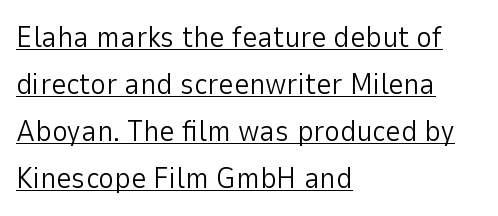
Regular leading. Horizontally, the lines are justified to the leading edge only. The words here are underlined. Words appear dense and cohesive because spacing is normal.
